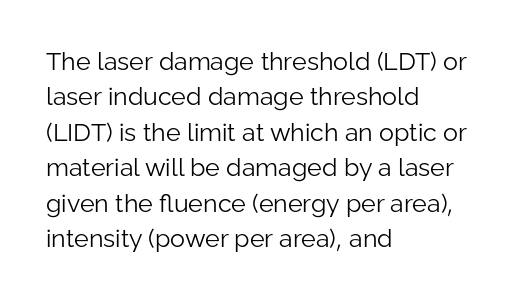
The image shows 25 px text type, upright; set left-aligned, normal line spacing (1.42x), normal letter spacing, not underlined.
